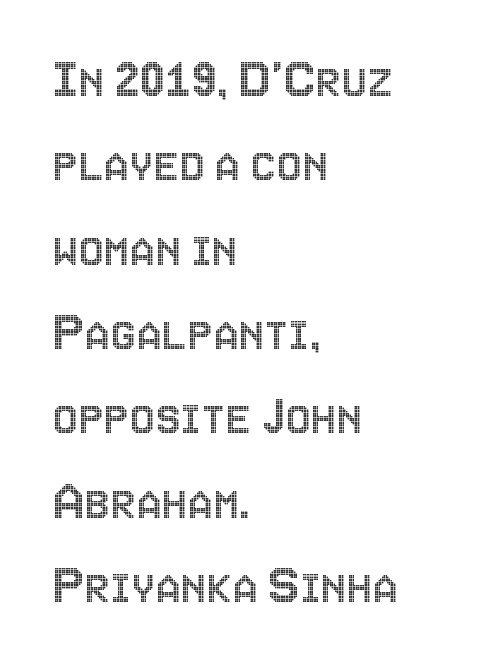
Does extra space separate the letters? No, they use regular spacing. Plain, unruled lines of type. Left-aligned paragraph, ragged on the right. These lines are rendered in a variable-pitch font. One glance says typical: line gaps are just what's usual. This sample uses an upright cut, with every glyph sitting square on the baseline.
